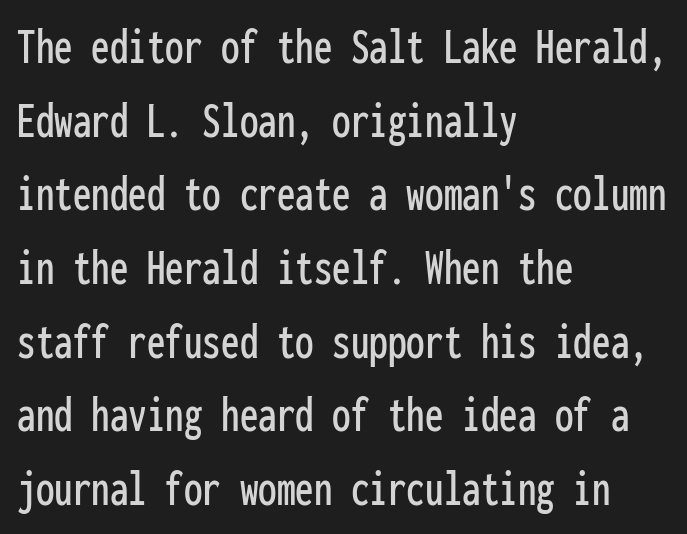
{"serif": "no", "italic": "no", "width": "condensed", "stroke_contrast": "low", "x_height": "medium", "monospaced": "yes", "underline": "no", "align": "left", "line_spacing": "normal", "line_spacing_ratio": 1.39, "letter_spacing": "normal", "letter_spacing_em": 0.0, "glyph_px": 53}
